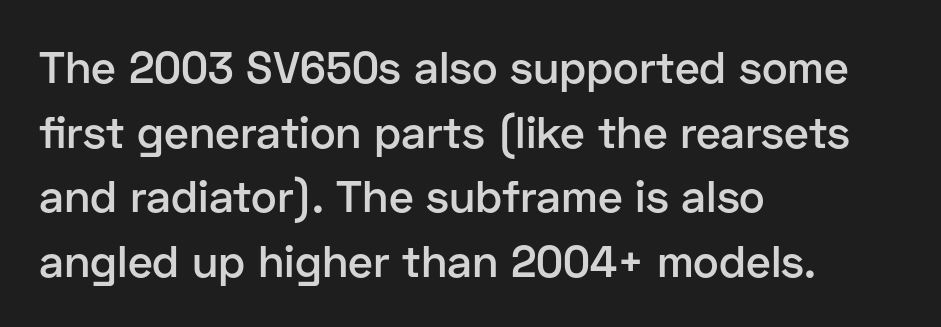
The image shows 44 px semibold sans-serif type, upright; set left-aligned, normal line spacing (1.47x), normal letter spacing, not underlined; low stroke contrast and a medium x-height.
